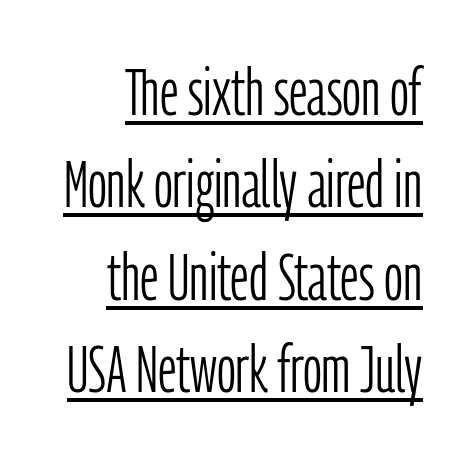
The image shows 66 px light, condensed sans-serif type, upright; set right-aligned, normal line spacing (1.4x), normal letter spacing, underlined; low stroke contrast and a medium x-height.
